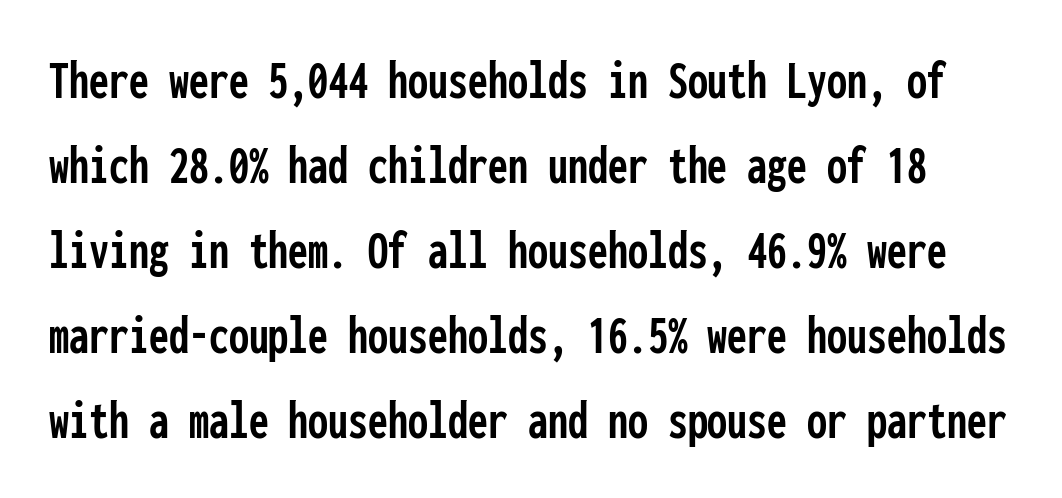
The image shows 57 px condensed sans-serif type, upright, monospaced; set normal line spacing (1.49x), normal letter spacing, not underlined; low stroke contrast and a medium x-height.
